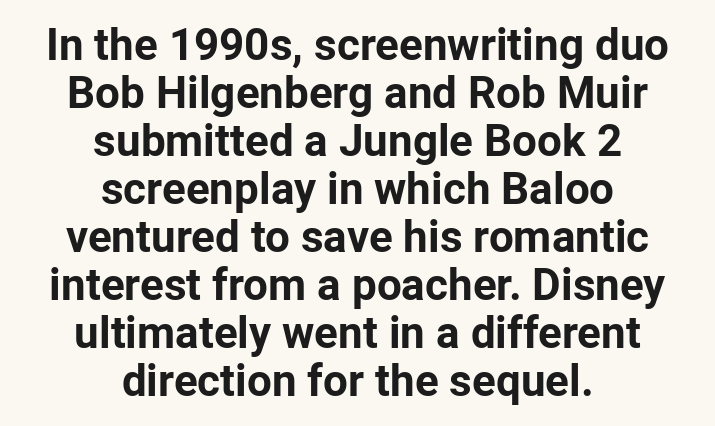
I'd describe the lettering as bold — thick and assertive. Students, observe: this is what under-led, compact text looks like. The letters sit at their default tracking, neither squeezed nor spread. Nope, no serifs anywhere on these letters.
